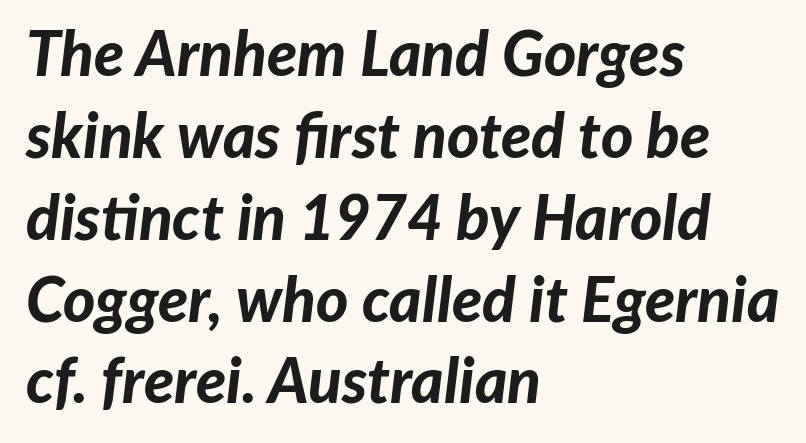
{"italic": "yes", "lean": "right", "slant_degrees": 7, "bold": "yes", "weight": "bold", "width": "normal", "stroke_contrast": "low", "x_height": "medium", "monospaced": "no", "underline": "no", "align": "left", "line_spacing": "normal", "line_spacing_ratio": 1.32, "letter_spacing": "normal", "letter_spacing_em": 0.0, "glyph_px": 62}
